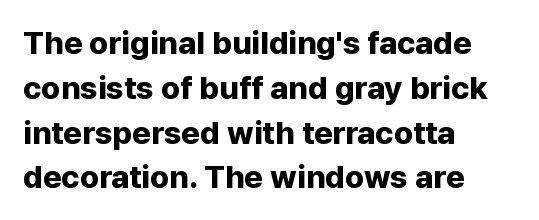
The letters sit at their default tracking, neither squeezed nor spread. The ragged edge is on the right, which tells us the setting is flush left. Vertical strokes here are truly vertical. Anything drawn beneath the words? Only blank space.
